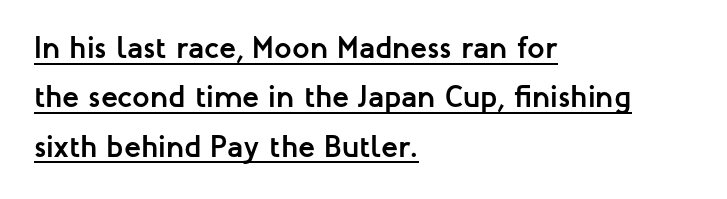
The image shows 31 px semibold sans-serif type, upright; set left-aligned, normal line spacing (1.59x), normal letter spacing, underlined; low stroke contrast and a medium x-height.
